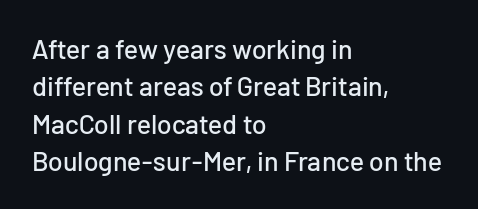
The image shows 27 px text type, upright; set left-aligned, normal line spacing (1.38x), normal letter spacing, not underlined.
